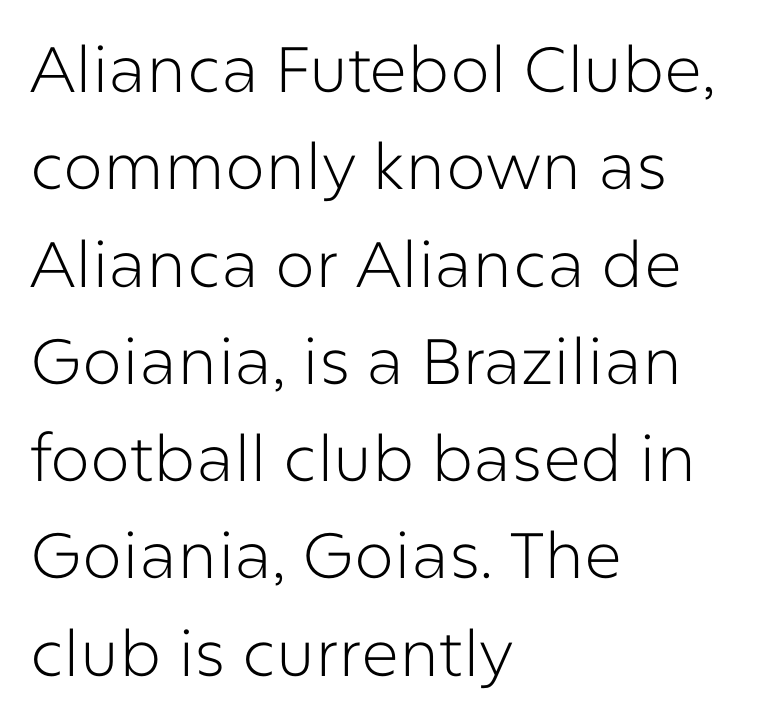
Q: Is the text bold? A: No.
Q: Is the text italic (slanted)? A: No, it is upright.
Q: Is the typeface a serif or a sans-serif typeface? A: Sans-serif.
Q: Is the text underlined? A: No.
Q: How is the paragraph aligned? A: Left-aligned.
Q: Is the spacing between letters normal or unusually wide? A: Normal.
Q: Is the spacing between lines tight, normal or loose? A: Normal.
Q: Width (condensed, normal, or wide)? A: Normal.
Q: Stroke contrast? A: Low.
Q: x-height? A: Medium.
Q: Monospaced? A: No.
